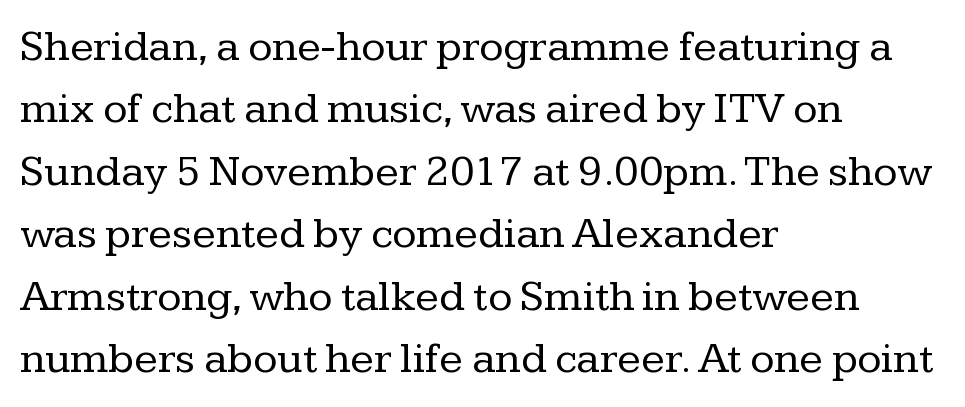
A quiet, ordinary-to-light weight characterises the typeface. A typesetter would mark this as roman, not italic. Compared with typical body copy, the letter spacing here is the same. Glance below the letters and you will spot only blank space.
